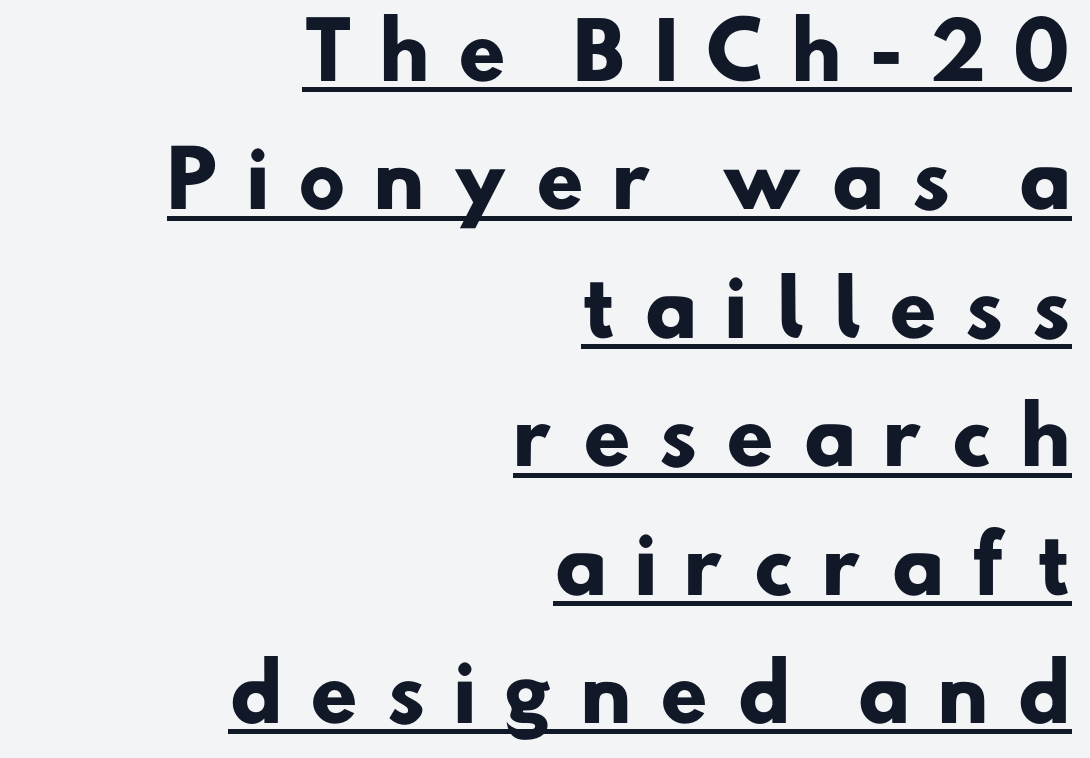
The paragraph shown leans on its right margin. Typographic density is high because the face is bold. In designer terms, the underline attribute is active on this setting. This sample has the flowing, uneven cadence of proportional lettering. Reading down the column, the eye jumps a familiar distance to each next line.
